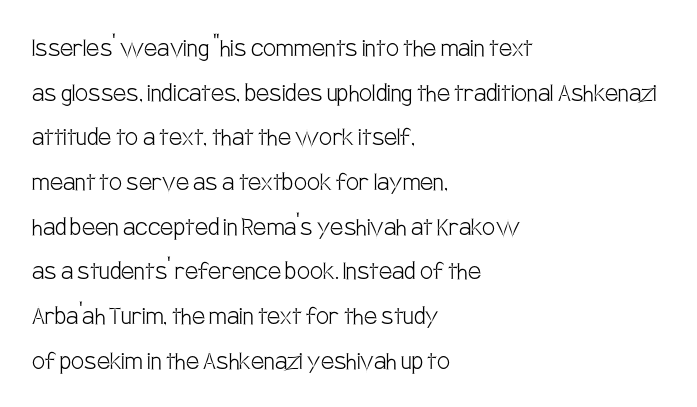
Leftover space on each line is placed entirely after the last word. The glyphs are unaccompanied by any horizontal stroke below them. The lettering stays uniformly vertical, giving the passage a roman look. Weight: in the light-to-regular range. What stands out about the letter spacing? Nothing — it is the standard amount. These lines are composed in type without serifs.
